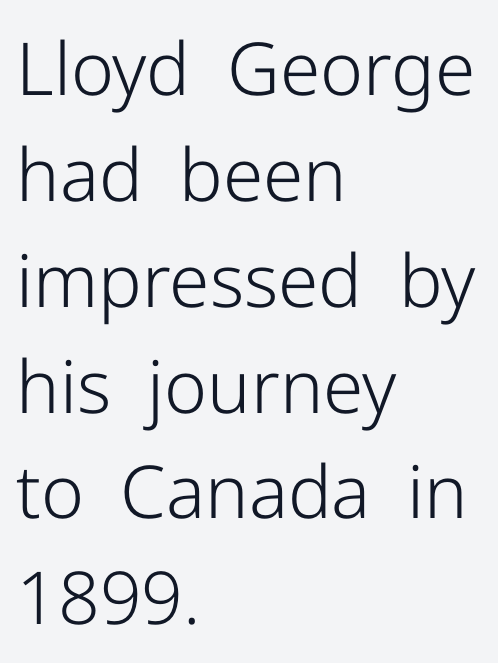
Q: Is the text bold? A: No.
Q: Is the text italic (slanted)? A: No, it is upright.
Q: Is the typeface a serif or a sans-serif typeface? A: Sans-serif.
Q: Is the text underlined? A: No.
Q: How is the paragraph aligned? A: Left-aligned.
Q: Is the spacing between letters normal or unusually wide? A: Normal.
Q: Is the spacing between lines tight, normal or loose? A: Normal.
Q: Width (condensed, normal, or wide)? A: Normal.
Q: Stroke contrast? A: Low.
Q: x-height? A: Medium.
Q: Monospaced? A: No.
